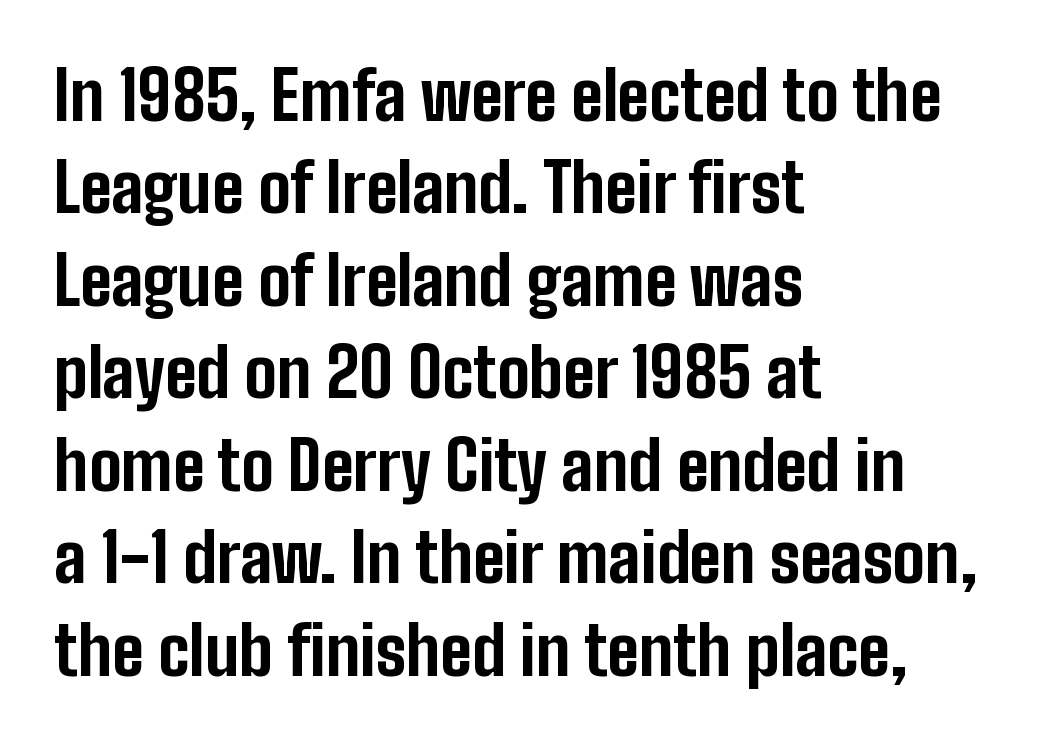
Q: Is the text bold? A: Yes.
Q: Is the text italic (slanted)? A: No, it is upright.
Q: Is the typeface a serif or a sans-serif typeface? A: Sans-serif.
Q: Is the text underlined? A: No.
Q: How is the paragraph aligned? A: Left-aligned.
Q: Is the spacing between letters normal or unusually wide? A: Normal.
Q: Is the spacing between lines tight, normal or loose? A: Normal.
Q: Width (condensed, normal, or wide)? A: Condensed.
Q: Stroke contrast? A: Low.
Q: x-height? A: Medium.
Q: Monospaced? A: No.
